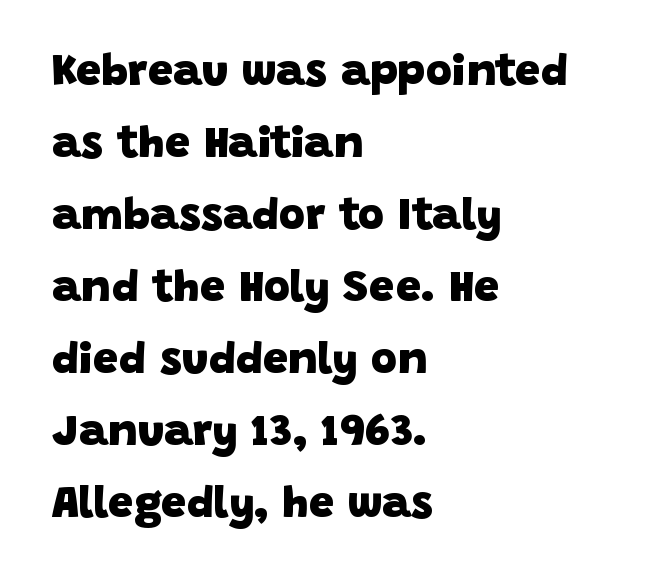
{"serif": "no", "bold": "yes", "weight": "heavy", "width": "normal", "stroke_contrast": "low", "x_height": "large", "monospaced": "no", "underline": "no", "align": "left", "line_spacing": "normal", "line_spacing_ratio": 1.6, "letter_spacing": "normal", "letter_spacing_em": 0.0, "glyph_px": 45}
